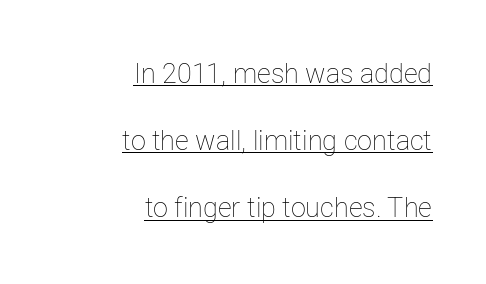
The image shows 27 px text type, upright; set right-aligned, loose line spacing (2.49x), normal letter spacing, underlined.
